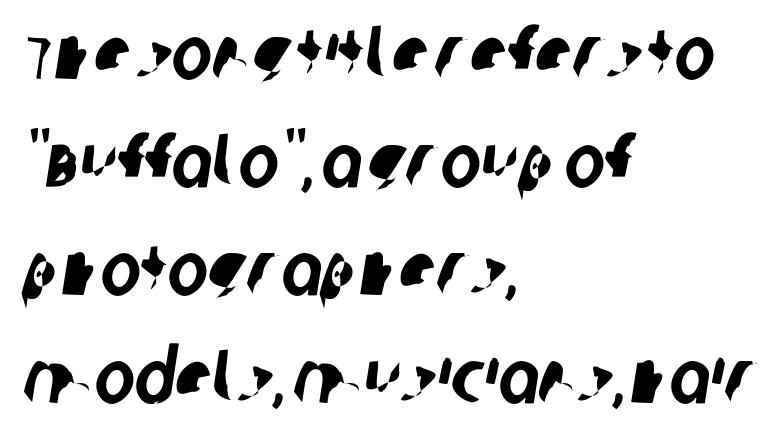
The image shows 76 px condensed sans-serif type; set left-aligned, normal line spacing (1.42x), normal letter spacing, not underlined; low stroke contrast and a large x-height.
